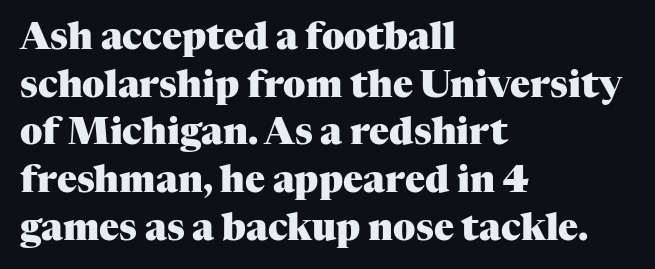
{"serif": "yes", "italic": "no", "bold": "yes", "weight": "heavy", "width": "normal", "stroke_contrast": "medium", "x_height": "medium", "monospaced": "no", "underline": "no", "align": "left", "line_spacing": "normal", "line_spacing_ratio": 1.29, "letter_spacing": "normal", "letter_spacing_em": 0.0, "glyph_px": 37}
